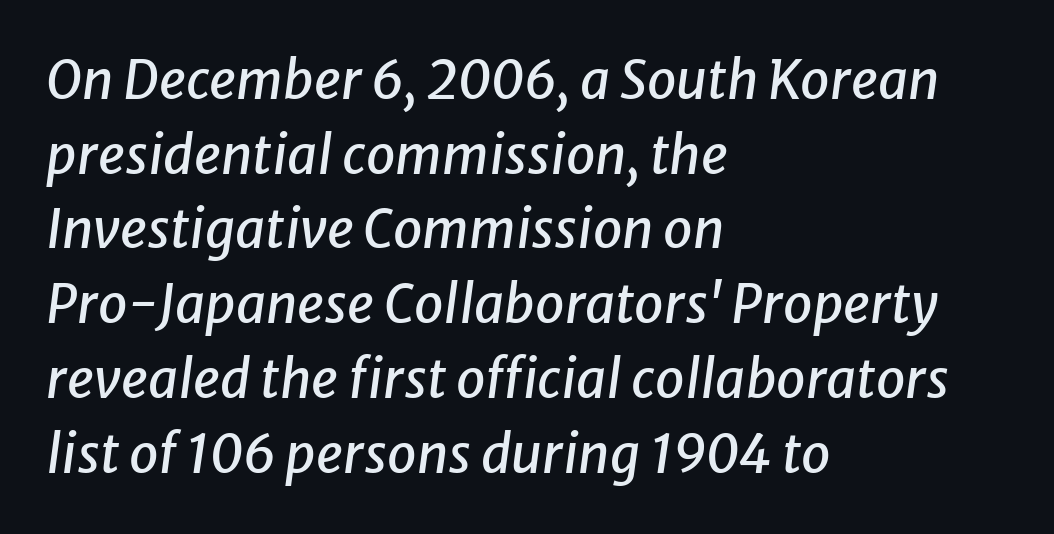
{"italic": "yes", "lean": "right", "slant_degrees": 8, "width": "normal", "stroke_contrast": "low", "x_height": "medium", "monospaced": "no", "underline": "no", "align": "left", "line_spacing": "normal", "line_spacing_ratio": 1.41, "letter_spacing": "normal", "letter_spacing_em": 0.0, "glyph_px": 53}
